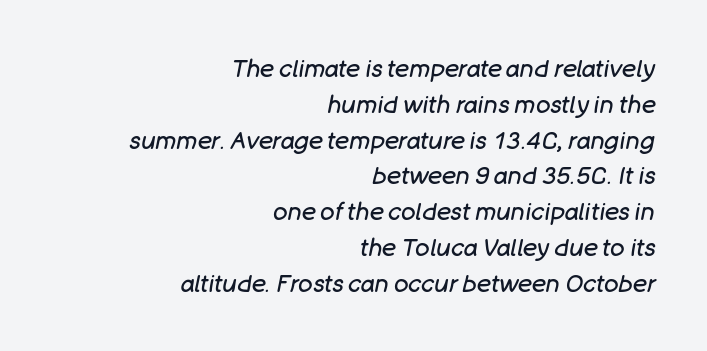
The words here are not underlined. Summary of vertical rhythm: regular, with standard interline spacing. This sample uses an oblique cut, with every glyph tilted off the vertical. There is no visible air inserted between adjacent glyphs. A student would call this right alignment; a typographer would say flush right, rag left.
